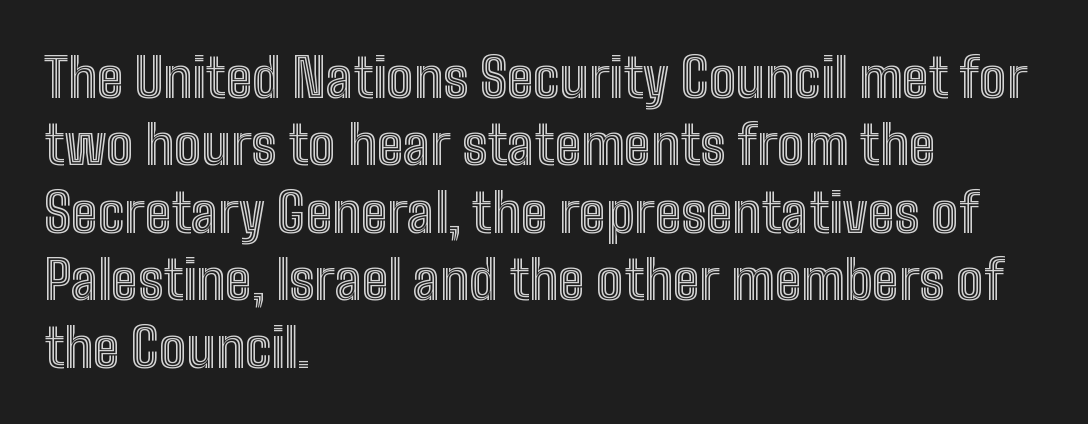
Q: Is the text italic (slanted)? A: No, it is upright.
Q: Is the text underlined? A: No.
Q: How is the paragraph aligned? A: Left-aligned.
Q: Is the spacing between letters normal or unusually wide? A: Normal.
Q: Is the spacing between lines tight, normal or loose? A: Normal.
Q: Width (condensed, normal, or wide)? A: Condensed.
Q: x-height? A: Medium.
Q: Monospaced? A: No.
